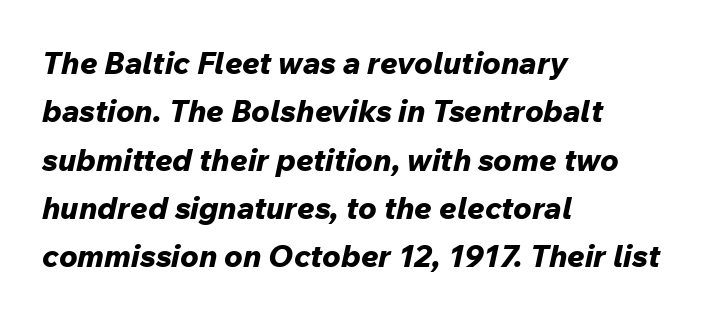
Q: Is the text bold? A: Yes.
Q: Is the text italic (slanted)? A: Yes, it leans right by about 12 degrees.
Q: Is the text underlined? A: No.
Q: How is the paragraph aligned? A: Left-aligned.
Q: Is the spacing between letters normal or unusually wide? A: Normal.
Q: Is the spacing between lines tight, normal or loose? A: Normal.
Q: Width (condensed, normal, or wide)? A: Normal.
Q: Stroke contrast? A: Low.
Q: x-height? A: Medium.
Q: Monospaced? A: No.
